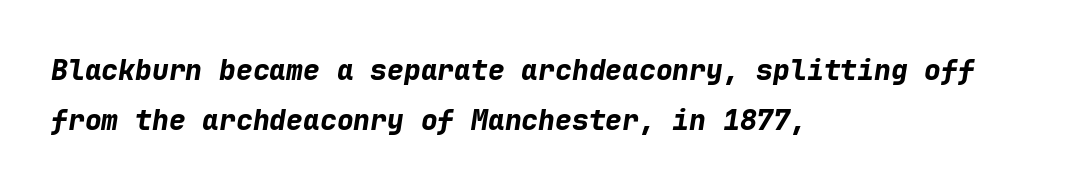
{"italic": "yes", "lean": "right", "slant_degrees": 9, "bold": "yes", "weight": "bold", "width": "normal", "stroke_contrast": "low", "x_height": "medium", "monospaced": "yes", "underline": "no", "align": "left", "line_spacing_ratio": 1.8, "letter_spacing": "normal", "letter_spacing_em": 0.0, "glyph_px": 28}
